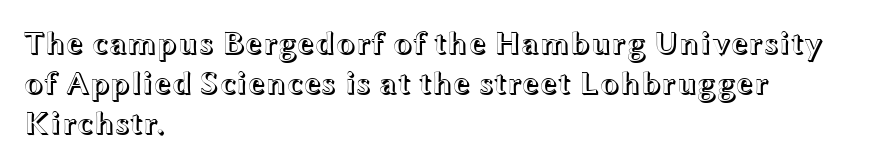
Q: Is the text italic (slanted)? A: No, it is upright.
Q: Is the text underlined? A: No.
Q: How is the paragraph aligned? A: Left-aligned.
Q: Is the spacing between letters normal or unusually wide? A: Normal.
Q: Is the spacing between lines tight, normal or loose? A: Normal.
Q: Width (condensed, normal, or wide)? A: Wide.
Q: x-height? A: Medium.
Q: Monospaced? A: No.
